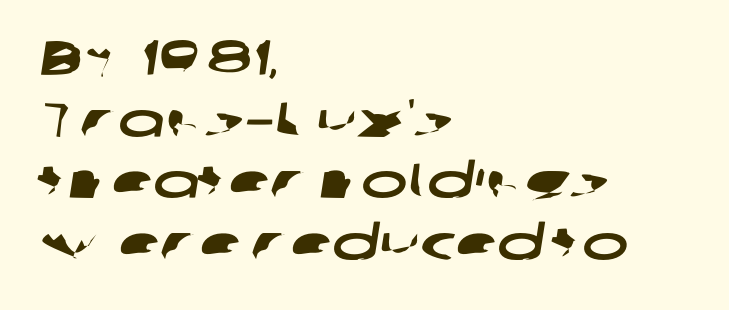
Q: Is the typeface a serif or a sans-serif typeface? A: Sans-serif.
Q: Is the text underlined? A: No.
Q: How is the paragraph aligned? A: Left-aligned.
Q: Is the spacing between letters normal or unusually wide? A: Normal.
Q: Is the spacing between lines tight, normal or loose? A: Normal.
Q: Width (condensed, normal, or wide)? A: Wide.
Q: Stroke contrast? A: Low.
Q: x-height? A: Medium.
Q: Monospaced? A: No.
